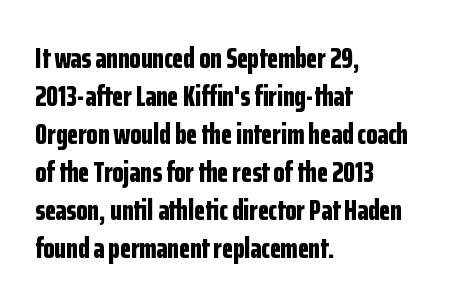
The image shows 29 px bold, condensed sans-serif type, upright; set left-aligned, normal line spacing (1.31x), normal letter spacing, not underlined; low stroke contrast and a medium x-height.
